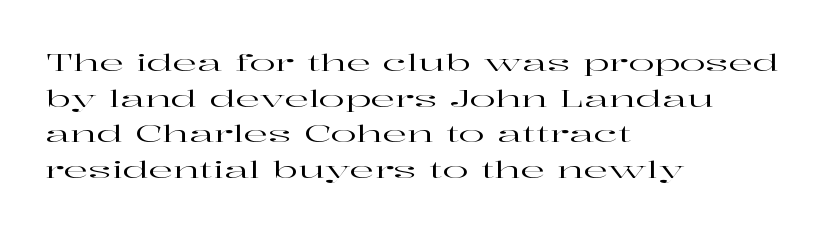
The image shows 24 px text type, upright; set left-aligned, normal line spacing (1.48x), normal letter spacing, not underlined.
